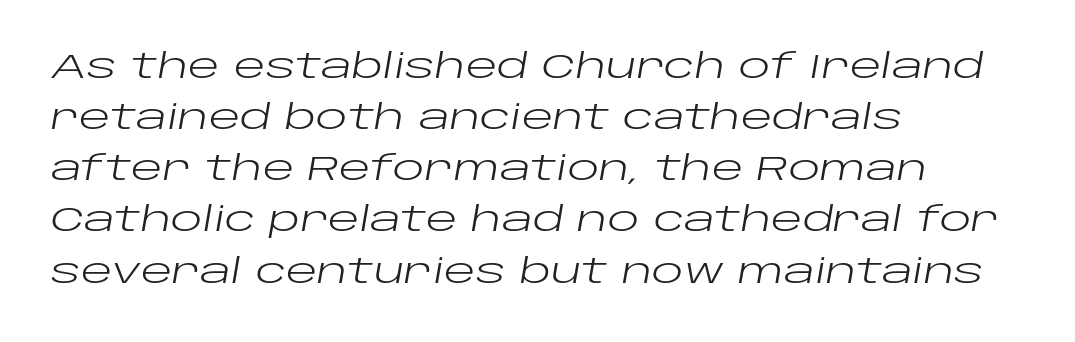
Q: Is the text bold? A: No.
Q: Is the text italic (slanted)? A: Yes, it leans right by about 10 degrees.
Q: Is the text underlined? A: No.
Q: How is the paragraph aligned? A: Left-aligned.
Q: Is the spacing between letters normal or unusually wide? A: Normal.
Q: Is the spacing between lines tight, normal or loose? A: Normal.
Q: Width (condensed, normal, or wide)? A: Wide.
Q: Stroke contrast? A: Low.
Q: x-height? A: Large.
Q: Monospaced? A: No.
